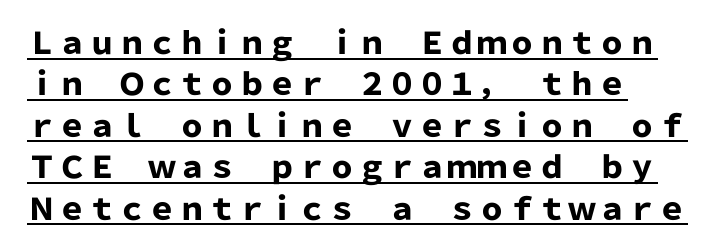
The letters carry no serifs — their stems end cleanly without finishing strokes. Honestly, the letter spacing is just normal — you wouldn't notice it. The letters stand upright; this is a roman face. The space between consecutive lines is moderate. Proportional: the letters do not fall into vertical columns. The lettering is marked with a stroke running underneath it.
